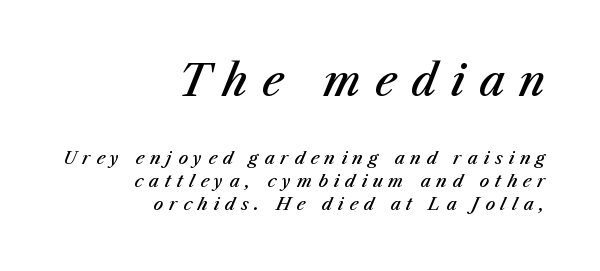
The image shows 42 px semibold type, italic (leaning right); set right-aligned, normal line spacing (1.38x), unusually wide letter spacing (+0.34 em), not underlined; the first (top) block is 2.47x larger; medium stroke contrast and a medium x-height.
